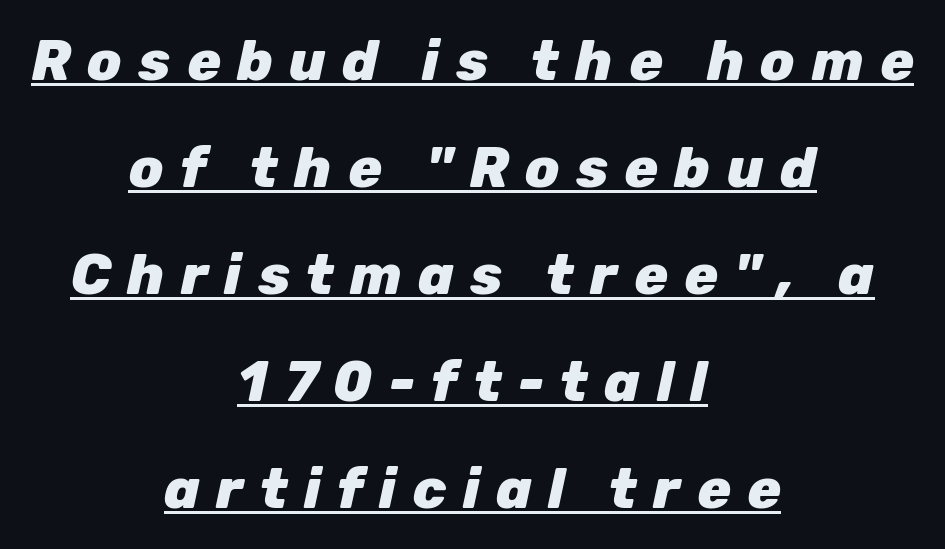
The image shows 56 px heavy type, italic (leaning right); set centered, loose line spacing (1.91x), unusually wide letter spacing (+0.29 em), underlined; low stroke contrast and a medium x-height.
